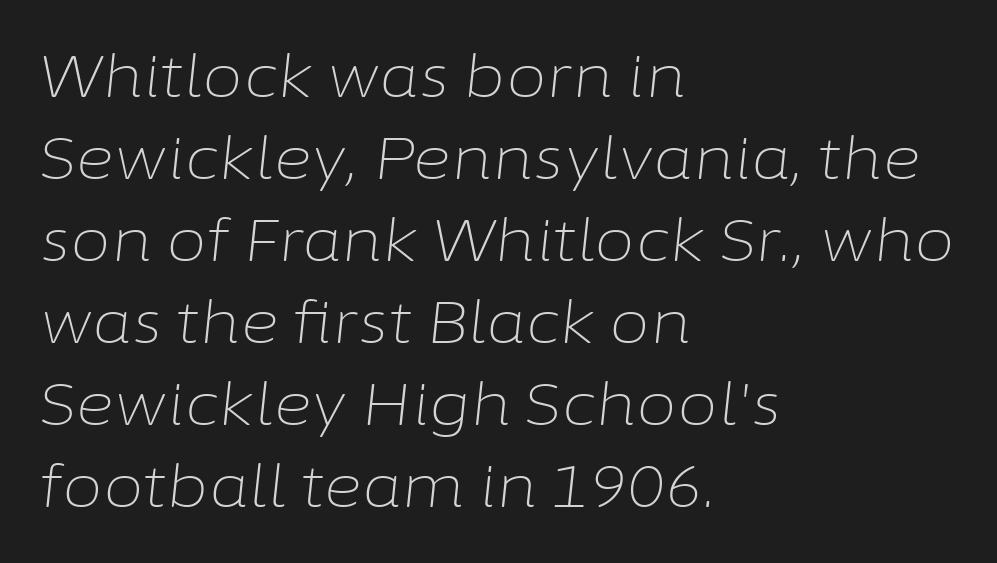
A typesetter would call this zero additional tracking. These lines were composed using italics. Unbolded letterforms with no extra heft. If you drew a ruler down the left edge, every line would touch it. In terms of leading, this rendering sits right in the middle.
